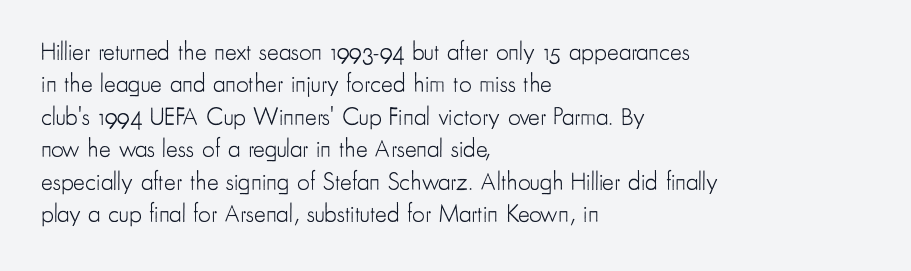
The words here are not underlined. Whoever set this chose a conventional vertical rhythm. Honestly, the letter spacing is just normal — you wouldn't notice it. Tall strokes in this sample are plumb rather than angled. Compared with a centered layout, this one pins lines to the left instead. The weight tops out at a normal text grade.
